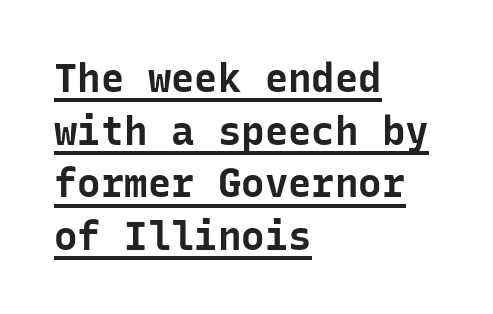
Q: Is the text bold? A: Yes.
Q: Is the text italic (slanted)? A: No, it is upright.
Q: Is the typeface a serif or a sans-serif typeface? A: Sans-serif.
Q: Is the text underlined? A: Yes.
Q: How is the paragraph aligned? A: Left-aligned.
Q: Is the spacing between letters normal or unusually wide? A: Normal.
Q: Is the spacing between lines tight, normal or loose? A: Normal.
Q: Width (condensed, normal, or wide)? A: Normal.
Q: Stroke contrast? A: Low.
Q: x-height? A: Medium.
Q: Monospaced? A: Yes.
